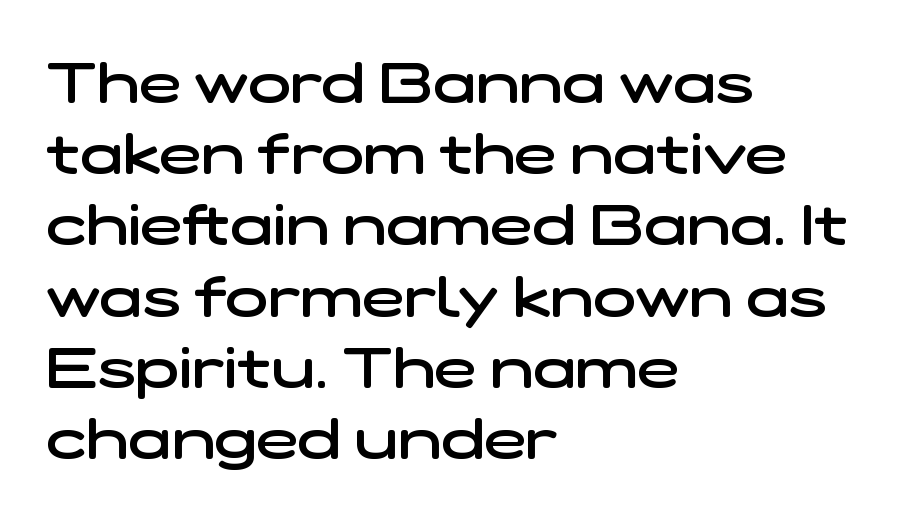
The image shows 57 px semibold, wide sans-serif type; set left-aligned, normal line spacing (1.25x), normal letter spacing, not underlined; low stroke contrast and a medium x-height.
